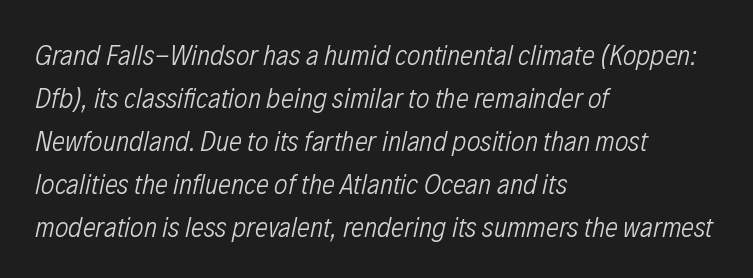
Q: Is the text bold? A: No.
Q: Is the text italic (slanted)? A: Yes, it leans right by about 12 degrees.
Q: Is the text underlined? A: No.
Q: How is the paragraph aligned? A: Left-aligned.
Q: Is the spacing between letters normal or unusually wide? A: Normal.
Q: Is the spacing between lines tight, normal or loose? A: Normal.
Q: Width (condensed, normal, or wide)? A: Condensed.
Q: Stroke contrast? A: Low.
Q: x-height? A: Medium.
Q: Monospaced? A: No.
